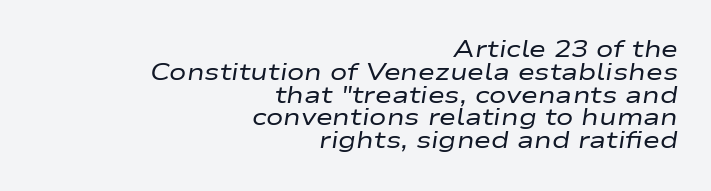
Q: Is the text bold? A: No.
Q: Is the text italic (slanted)? A: Yes, it leans right by about 9 degrees.
Q: Is the text underlined? A: No.
Q: How is the paragraph aligned? A: Right-aligned.
Q: Is the spacing between letters normal or unusually wide? A: Normal.
Q: Is the spacing between lines tight, normal or loose? A: Tight.
